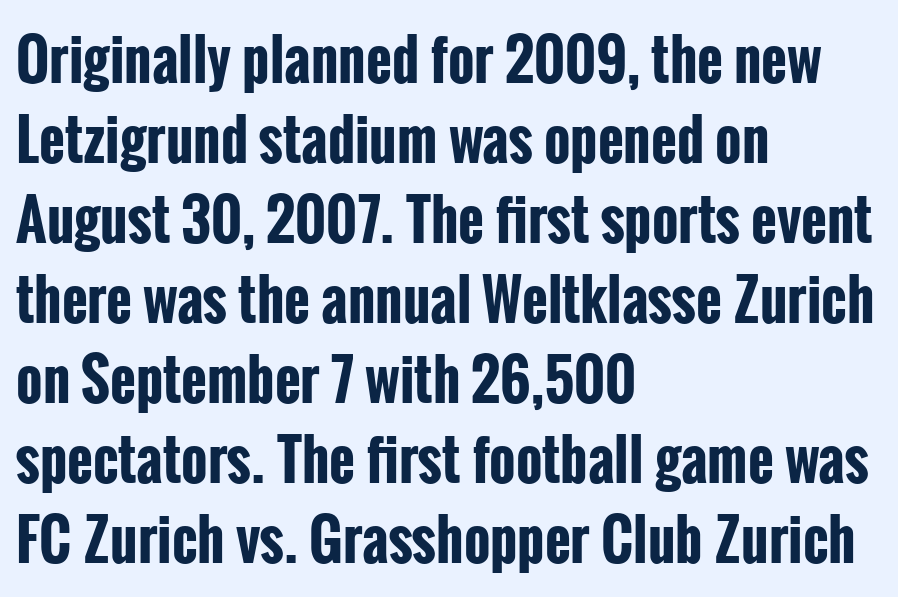
Q: Is the text bold? A: Yes.
Q: Is the text italic (slanted)? A: No, it is upright.
Q: Is the typeface a serif or a sans-serif typeface? A: Sans-serif.
Q: Is the text underlined? A: No.
Q: How is the paragraph aligned? A: Left-aligned.
Q: Is the spacing between letters normal or unusually wide? A: Normal.
Q: Is the spacing between lines tight, normal or loose? A: Normal.
Q: Width (condensed, normal, or wide)? A: Condensed.
Q: Stroke contrast? A: Low.
Q: x-height? A: Medium.
Q: Monospaced? A: No.
